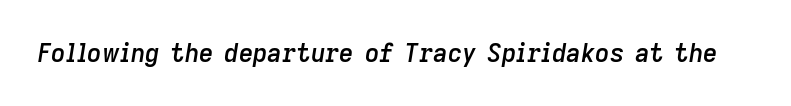
The image shows 25 px text type, italic (leaning right); set normal letter spacing, not underlined.
